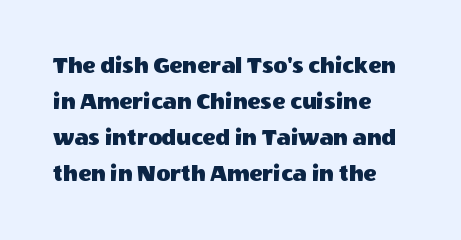
{"italic": "no", "underline": "no", "align": "left", "line_spacing": "normal", "line_spacing_ratio": 1.5, "letter_spacing": "normal", "letter_spacing_em": 0.0, "glyph_px": 24}
